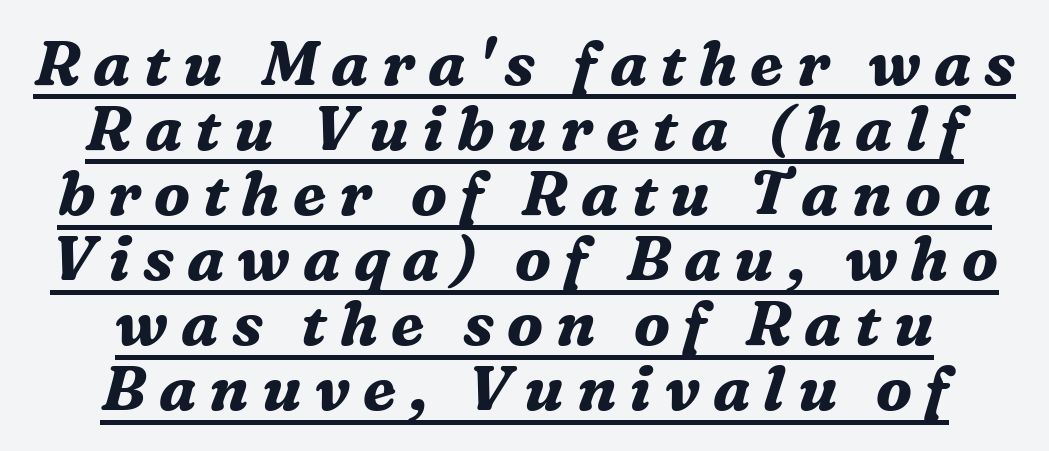
Q: Is the text bold? A: Yes.
Q: Is the text italic (slanted)? A: Yes, it leans right by about 16 degrees.
Q: Is the typeface a serif or a sans-serif typeface? A: Serif.
Q: Is the text underlined? A: Yes.
Q: How is the paragraph aligned? A: Centered.
Q: Is the spacing between letters normal or unusually wide? A: Unusually wide.
Q: Is the spacing between lines tight, normal or loose? A: Tight.
Q: Width (condensed, normal, or wide)? A: Normal.
Q: Stroke contrast? A: Medium.
Q: x-height? A: Medium.
Q: Monospaced? A: No.
